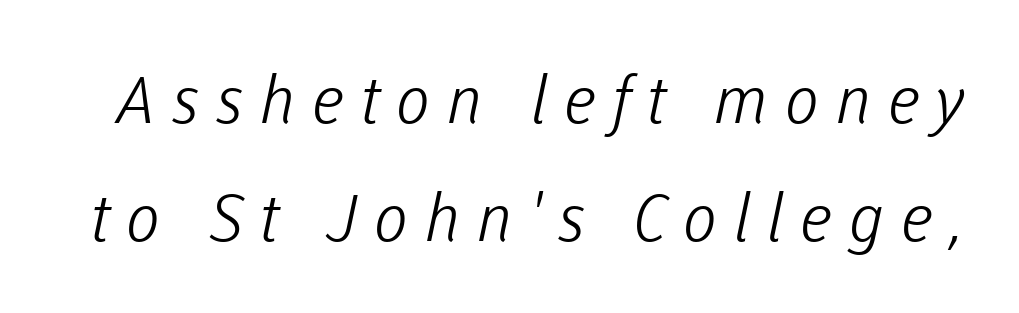
Q: Is the text bold? A: No.
Q: Is the typeface a serif or a sans-serif typeface? A: Sans-serif.
Q: Is the text underlined? A: No.
Q: Is the spacing between letters normal or unusually wide? A: Unusually wide.
Q: Width (condensed, normal, or wide)? A: Normal.
Q: Stroke contrast? A: Low.
Q: x-height? A: Medium.
Q: Monospaced? A: No.
